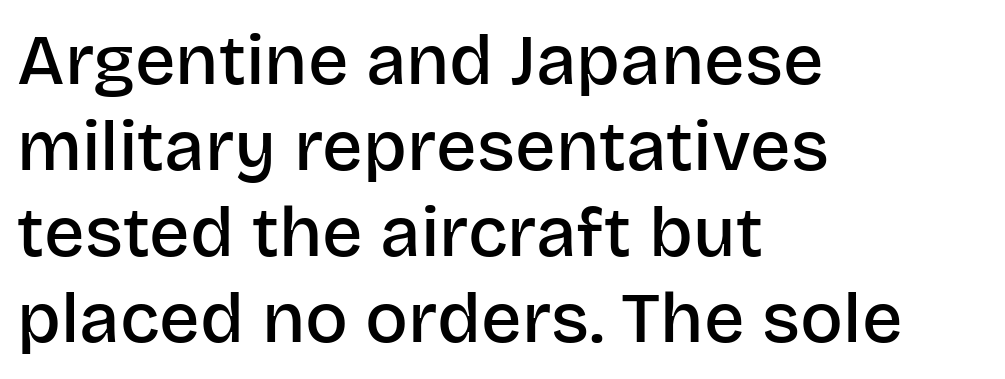
The font is running at a semibold setting, under full bold. Do the characters align in a grid? No, the font is proportional. Unmarked baselines from the first word to the last. This rendering leaves character spacing at its baseline value.
